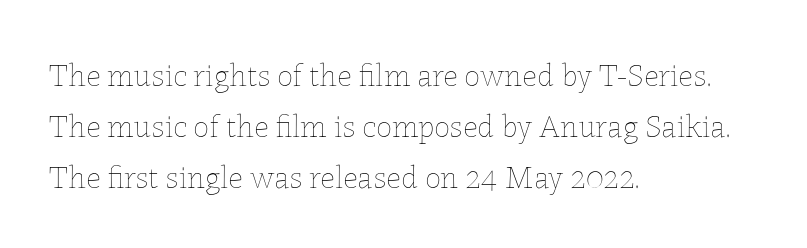
{"italic": "no", "bold": "no", "weight": "thin", "width": "normal", "stroke_contrast": "low", "x_height": "medium", "monospaced": "no", "underline": "no", "align": "left", "line_spacing": "normal", "line_spacing_ratio": 1.6, "letter_spacing": "normal", "letter_spacing_em": 0.0, "glyph_px": 32}
